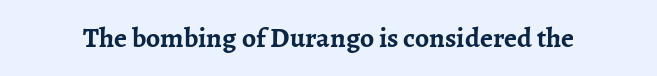
{"serif": "yes", "italic": "no", "bold": "yes", "weight": "semibold", "width": "normal", "stroke_contrast": "low", "x_height": "medium", "monospaced": "no", "underline": "no", "letter_spacing": "normal", "letter_spacing_em": 0.0, "glyph_px": 28}
